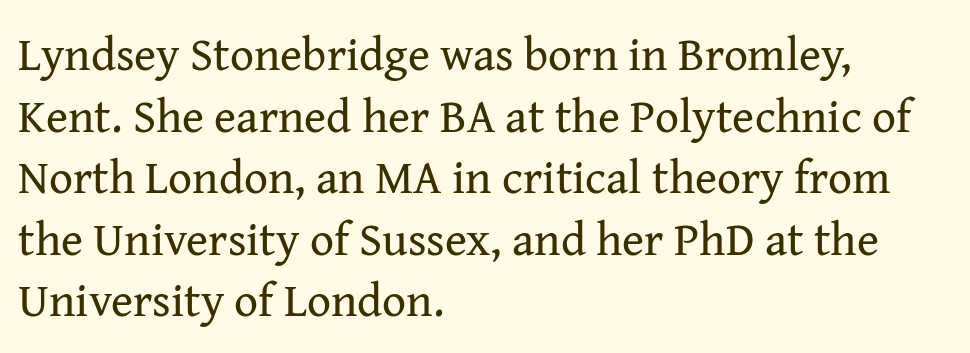
The image shows 47 px regular-weight serif type, upright; set left-aligned, normal line spacing (1.31x), normal letter spacing, not underlined; medium stroke contrast and a medium x-height.
